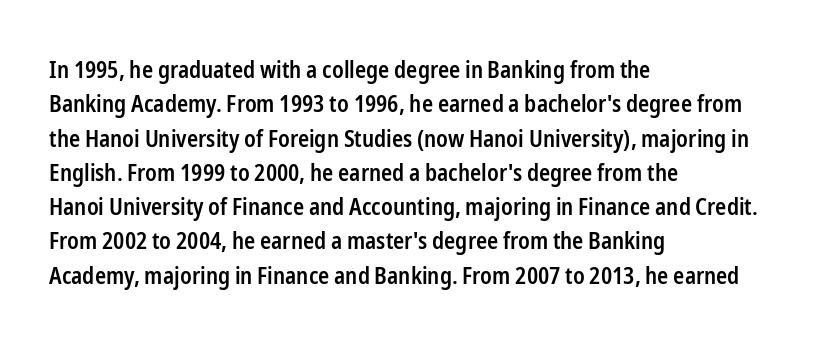
The setting favours the left margin, as ordinary paragraphs usually do. Words float on clear page, feet unadorned. If you measured baseline to baseline, you'd find a middling distance. These words are printed semibold, heavier than regular yet not bold. Does the lettering tilt? It doesn't — this is upright.
